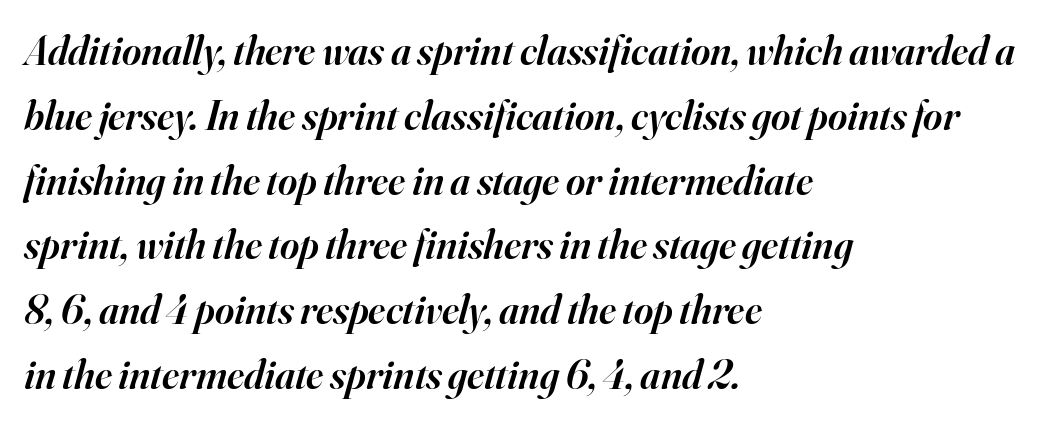
Typographically, this falls in the serif category. This rendering leaves character spacing at its baseline value. Plain, unruled lines of type. The rendering uses natural spacing where letterforms have individual widths. Reading down the block, your eye returns to a fixed left position each line. The text carries the slant typical of an italic or oblique font.
